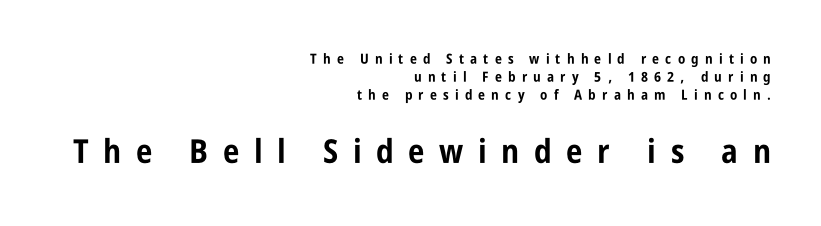
{"serif": "no", "italic": "no", "bold": "yes", "weight": "bold", "width": "condensed", "stroke_contrast": "low", "x_height": "large", "monospaced": "no", "underline": "no", "align": "right", "line_spacing": "normal", "line_spacing_ratio": 1.27, "letter_spacing": "wide", "letter_spacing_em": 0.44, "larger_block": "second", "size_ratio": 2.36, "glyph_px": 33}
